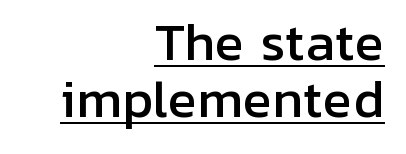
{"serif": "no", "italic": "no", "width": "normal", "stroke_contrast": "low", "x_height": "medium", "monospaced": "no", "underline": "yes", "align": "right", "line_spacing_ratio": 1.17, "letter_spacing": "normal", "letter_spacing_em": 0.0, "glyph_px": 49}
